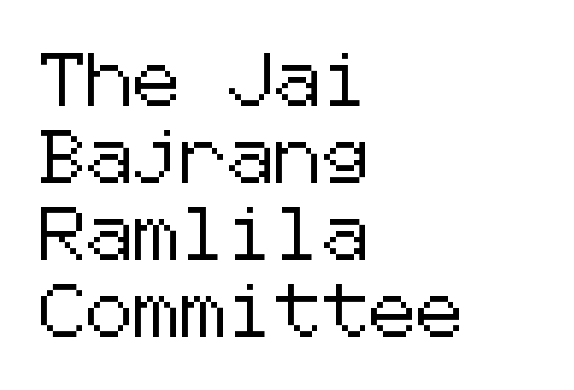
The image shows 53 px sans-serif type, upright; set left-aligned, normal line spacing (1.45x), normal letter spacing, not underlined; low stroke contrast and a medium x-height.
